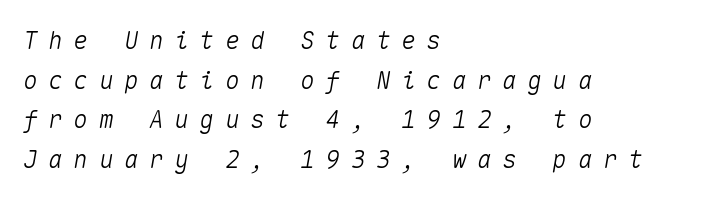
This rendering features lettering with no underline. Each word looks stretched out because of the extra space between its letters. Does the leading feel generous? No, just average. Notice how the stems are inclined rather than vertical — that's the hallmark of italics. Left-aligned paragraph, ragged on the right.
